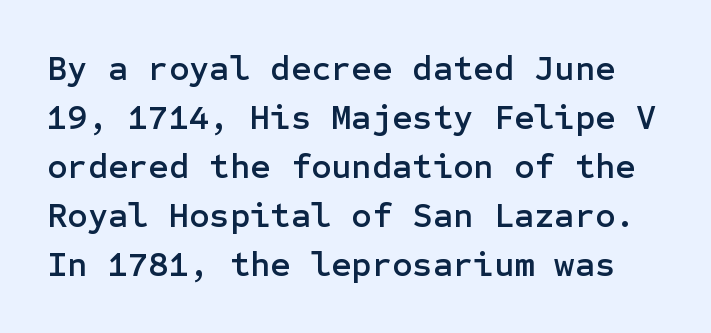
Q: Is the text italic (slanted)? A: No, it is upright.
Q: Is the typeface a serif or a sans-serif typeface? A: Sans-serif.
Q: Is the text underlined? A: No.
Q: Is the spacing between letters normal or unusually wide? A: Normal.
Q: Is the spacing between lines tight, normal or loose? A: Normal.
Q: Width (condensed, normal, or wide)? A: Normal.
Q: Stroke contrast? A: Low.
Q: x-height? A: Medium.
